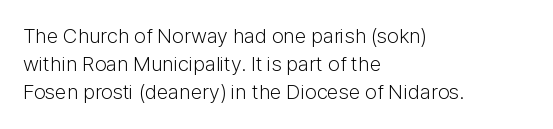
{"italic": "no", "bold": "no", "underline": "no", "align": "left", "line_spacing": "normal", "line_spacing_ratio": 1.34, "letter_spacing": "normal", "letter_spacing_em": 0.0, "glyph_px": 21}
